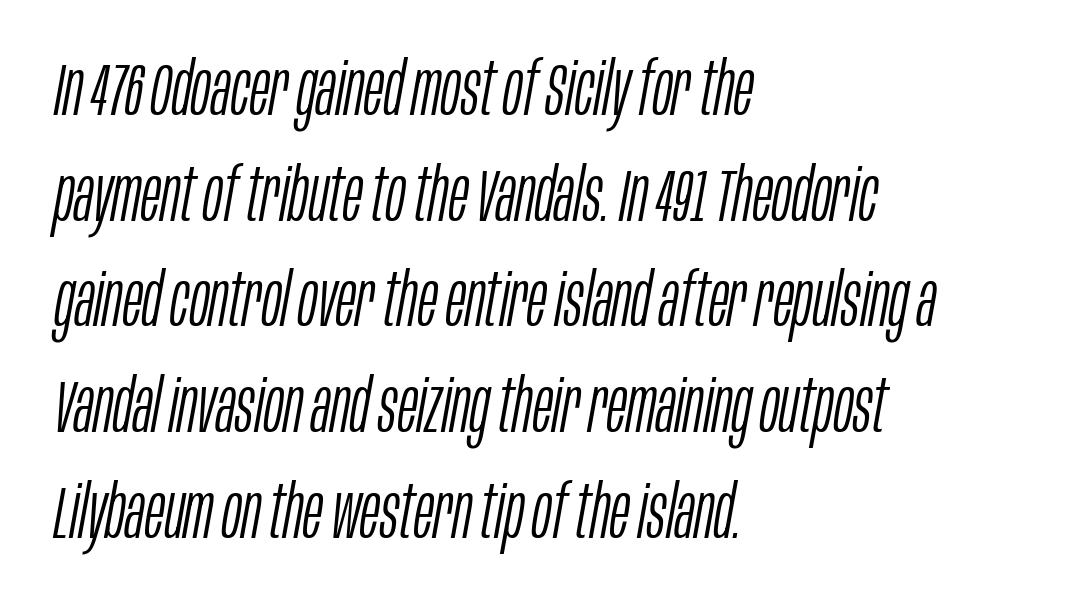
Spacing verdict: proportional, widths tailored to each character. Glyph-to-glyph distance matches everyday printed text. This block has exactly the height ordinary leading produces. Descenders hang freely into open space. Notice how the stems are inclined rather than vertical — that's the hallmark of italics. Bold? No — there's no thickening of the strokes.
